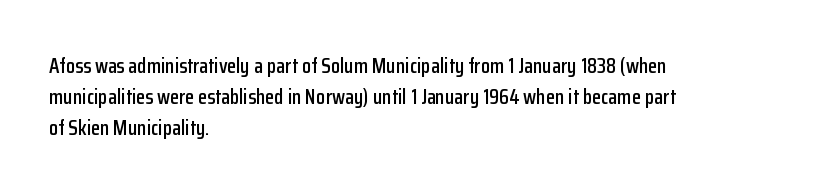
{"italic": "no", "underline": "no", "align": "left", "line_spacing": "normal", "line_spacing_ratio": 1.47, "letter_spacing": "normal", "letter_spacing_em": 0.0, "glyph_px": 21}
